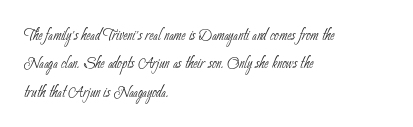
{"bold": "no", "underline": "no", "align": "left", "line_spacing": "normal", "line_spacing_ratio": 1.42, "letter_spacing": "normal", "letter_spacing_em": 0.0, "glyph_px": 20}
